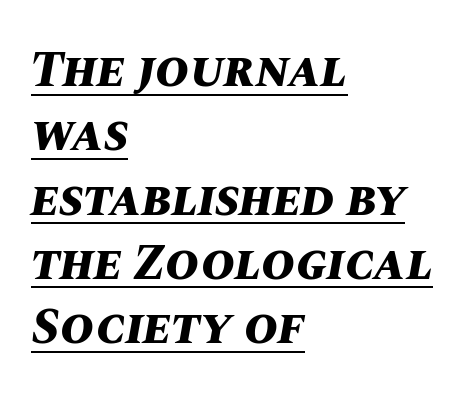
The face used here appears with an underline applied. Weight: bold. Letter spacing: default. If you measured baseline to baseline, you'd find a middling distance. Varying glyph widths throughout — classic text-font behaviour. The passage is arranged the way most books set body copy — flush left.
